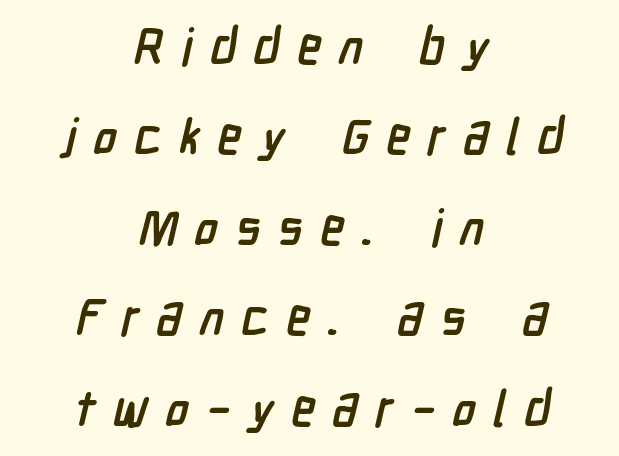
The image shows 50 px semibold, condensed sans-serif type; set centered, line spacing 1.81x, unusually wide letter spacing (+0.34 em), not underlined; low stroke contrast and a medium x-height.
